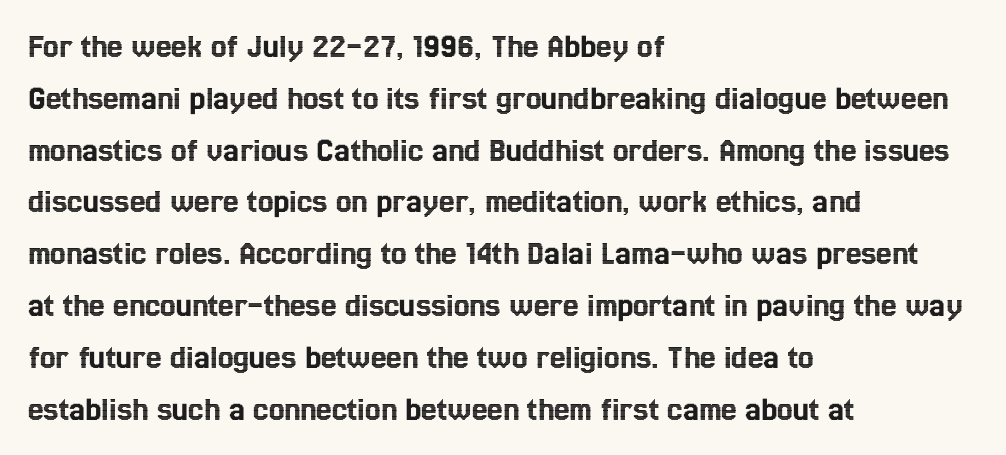
Q: Is the text italic (slanted)? A: No, it is upright.
Q: Is the text underlined? A: No.
Q: How is the paragraph aligned? A: Left-aligned.
Q: Is the spacing between letters normal or unusually wide? A: Normal.
Q: Is the spacing between lines tight, normal or loose? A: Normal.
Q: Width (condensed, normal, or wide)? A: Condensed.
Q: x-height? A: Medium.
Q: Monospaced? A: No.
